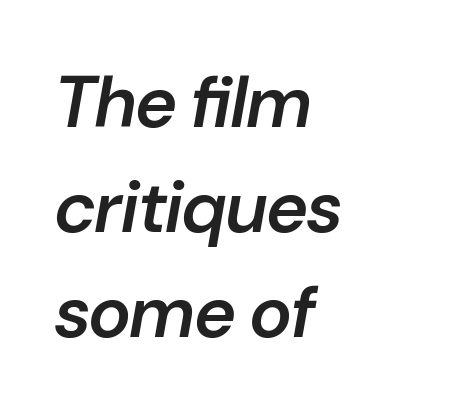
Q: Is the text bold? A: Semi-bold.
Q: Is the text italic (slanted)? A: Yes, it leans right by about 10 degrees.
Q: Is the text underlined? A: No.
Q: How is the paragraph aligned? A: Left-aligned.
Q: Is the spacing between letters normal or unusually wide? A: Normal.
Q: Is the spacing between lines tight, normal or loose? A: Normal.
Q: Width (condensed, normal, or wide)? A: Normal.
Q: Stroke contrast? A: Low.
Q: x-height? A: Medium.
Q: Monospaced? A: No.
